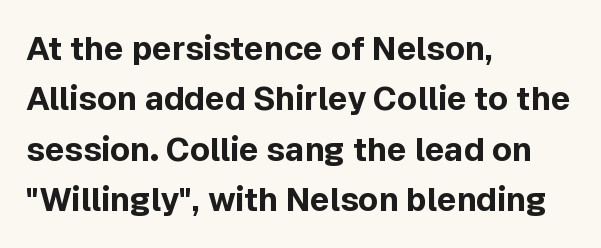
Q: Is the text bold? A: Yes.
Q: Is the text italic (slanted)? A: No, it is upright.
Q: Is the typeface a serif or a sans-serif typeface? A: Sans-serif.
Q: Is the text underlined? A: No.
Q: How is the paragraph aligned? A: Left-aligned.
Q: Is the spacing between letters normal or unusually wide? A: Normal.
Q: Is the spacing between lines tight, normal or loose? A: Normal.
Q: Width (condensed, normal, or wide)? A: Normal.
Q: x-height? A: Medium.
Q: Monospaced? A: No.
